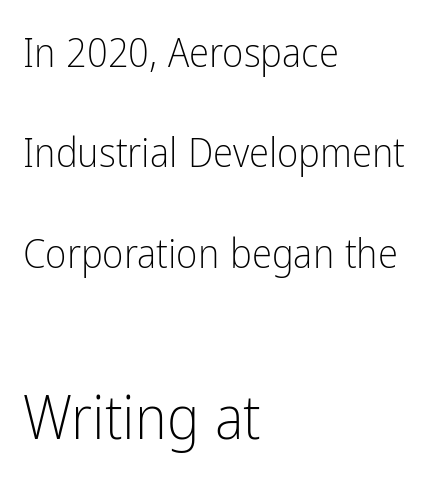
The image shows 61 px light, condensed sans-serif type, upright; set left-aligned, loose line spacing (2.45x), normal letter spacing, not underlined; the second (bottom) block is 1.49x larger; low stroke contrast and a medium x-height.
